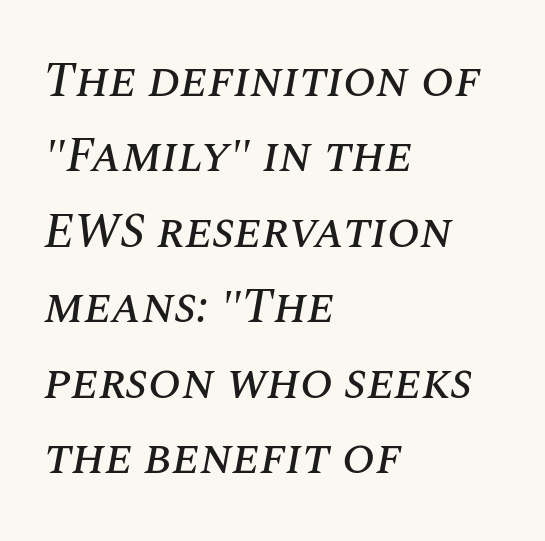
The image shows 49 px text type, italic (leaning right); set left-aligned, normal line spacing (1.54x), normal letter spacing, not underlined; medium stroke contrast and a large x-height.
